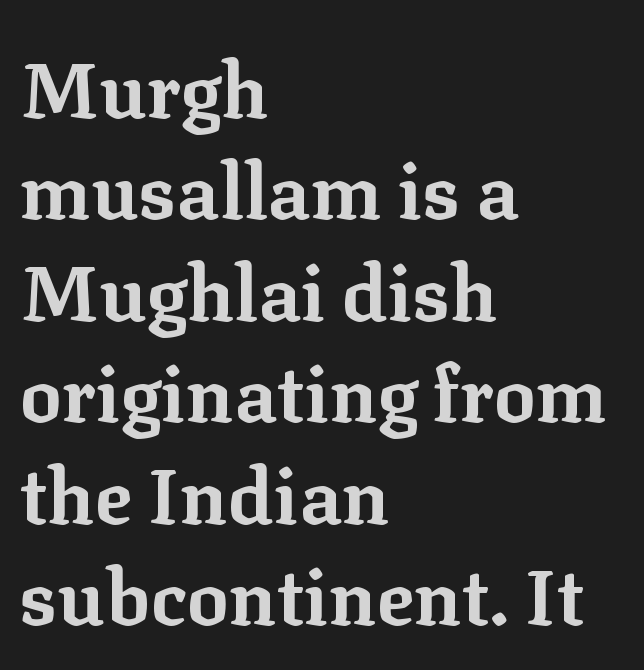
Look at the bottom of the vertical strokes: they flare into serifs here. The letters stand upright; this is a roman face. Weight: bold. Line spacing here is normal. What stands out about the letter spacing? Nothing — it is the standard amount. Spacing verdict: proportional, widths tailored to each character.
